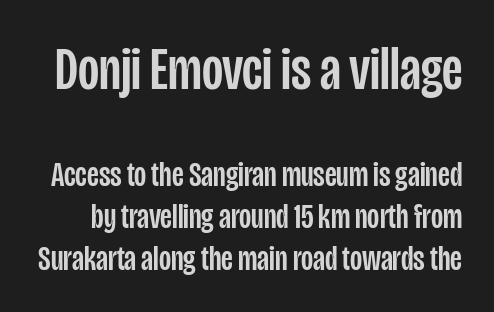
Q: Is the text italic (slanted)? A: No, it is upright.
Q: Is the typeface a serif or a sans-serif typeface? A: Sans-serif.
Q: Is the text underlined? A: No.
Q: Is the spacing between letters normal or unusually wide? A: Normal.
Q: Which block of text is set in a larger size, the first (top) or the second (bottom)? A: The first (top) one.
Q: Width (condensed, normal, or wide)? A: Condensed.
Q: Stroke contrast? A: Low.
Q: x-height? A: Large.
Q: Monospaced? A: No.
